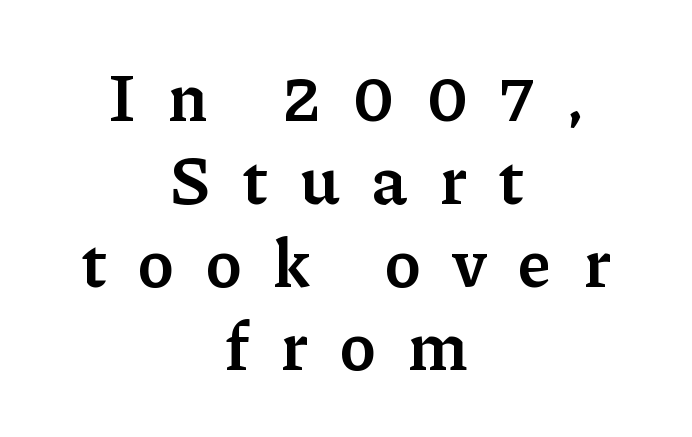
{"serif": "yes", "italic": "no", "bold": "semi", "weight": "semibold", "width": "normal", "stroke_contrast": "low", "x_height": "medium", "monospaced": "no", "underline": "no", "align": "center", "line_spacing_ratio": 1.22, "letter_spacing": "wide", "letter_spacing_em": 0.48, "glyph_px": 68}
